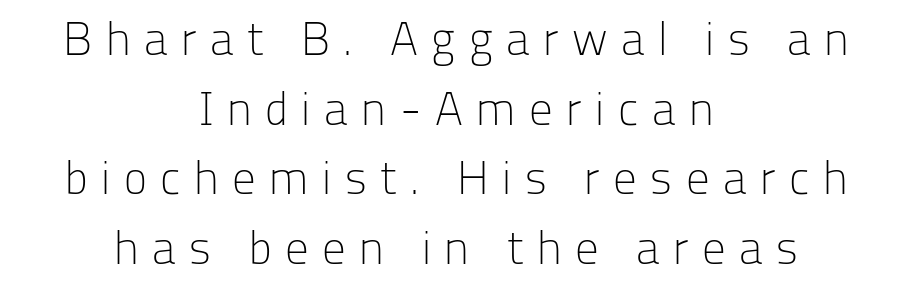
{"serif": "no", "italic": "no", "bold": "no", "weight": "light", "width": "normal", "stroke_contrast": "low", "x_height": "medium", "monospaced": "no", "underline": "no", "align": "center", "line_spacing": "normal", "line_spacing_ratio": 1.48, "letter_spacing": "wide", "letter_spacing_em": 0.29, "glyph_px": 47}
